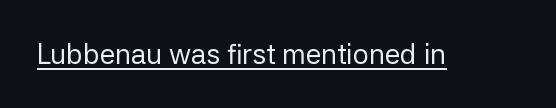
Q: Is the text bold? A: No.
Q: Is the text italic (slanted)? A: No, it is upright.
Q: Is the typeface a serif or a sans-serif typeface? A: Sans-serif.
Q: Is the text underlined? A: Yes.
Q: Is the spacing between letters normal or unusually wide? A: Normal.
Q: Width (condensed, normal, or wide)? A: Normal.
Q: Stroke contrast? A: Low.
Q: x-height? A: Medium.
Q: Monospaced? A: No.
